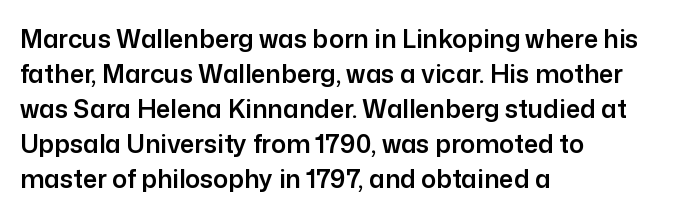
The rendering uses a moderate line-height, typical for paragraphs. A typesetter would call this zero additional tracking. Teacher's note: observe the even left margin — that is flush-left alignment. The string is rendered with underlining switched off. Posture: straight, roman, zero tilt.
